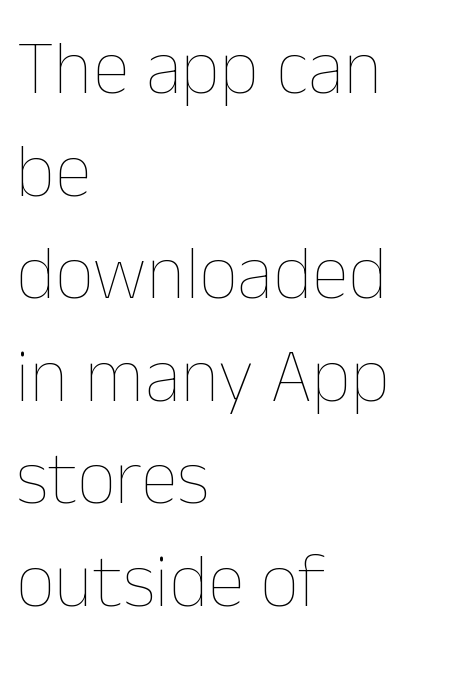
Q: Is the text bold? A: No.
Q: Is the text italic (slanted)? A: No, it is upright.
Q: Is the text underlined? A: No.
Q: How is the paragraph aligned? A: Left-aligned.
Q: Is the spacing between letters normal or unusually wide? A: Normal.
Q: Is the spacing between lines tight, normal or loose? A: Normal.
Q: Width (condensed, normal, or wide)? A: Normal.
Q: Stroke contrast? A: Low.
Q: x-height? A: Medium.
Q: Monospaced? A: No.
